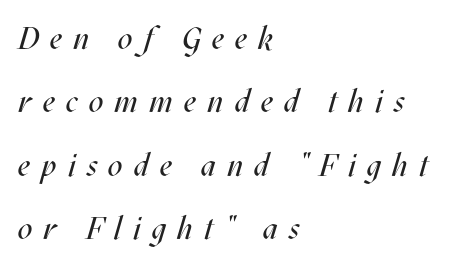
{"italic": "yes", "lean": "right", "slant_degrees": 17, "bold": "no", "weight": "regular", "width": "condensed", "stroke_contrast": "medium", "x_height": "large", "monospaced": "no", "underline": "no", "align": "left", "line_spacing": "loose", "line_spacing_ratio": 1.98, "letter_spacing": "wide", "letter_spacing_em": 0.35, "glyph_px": 32}
